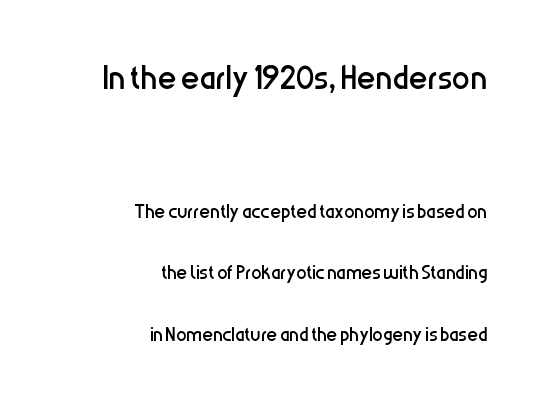
Q: Is the text bold? A: No.
Q: Is the text italic (slanted)? A: No, it is upright.
Q: Is the typeface a serif or a sans-serif typeface? A: Sans-serif.
Q: Is the text underlined? A: No.
Q: How is the paragraph aligned? A: Right-aligned.
Q: Is the spacing between letters normal or unusually wide? A: Normal.
Q: Is the spacing between lines tight, normal or loose? A: Loose.
Q: Which block of text is set in a larger size, the first (top) or the second (bottom)? A: The first (top) one.
Q: Width (condensed, normal, or wide)? A: Condensed.
Q: Stroke contrast? A: Low.
Q: x-height? A: Medium.
Q: Monospaced? A: No.
